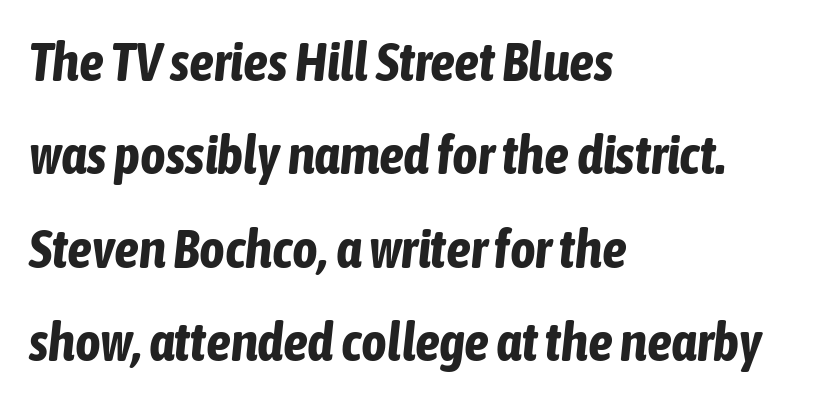
Q: Is the text bold? A: Yes.
Q: Is the text italic (slanted)? A: Yes, it leans right by about 6 degrees.
Q: Is the text underlined? A: No.
Q: How is the paragraph aligned? A: Left-aligned.
Q: Is the spacing between letters normal or unusually wide? A: Normal.
Q: Is the spacing between lines tight, normal or loose? A: Normal.
Q: Width (condensed, normal, or wide)? A: Condensed.
Q: Stroke contrast? A: Low.
Q: x-height? A: Medium.
Q: Monospaced? A: No.
